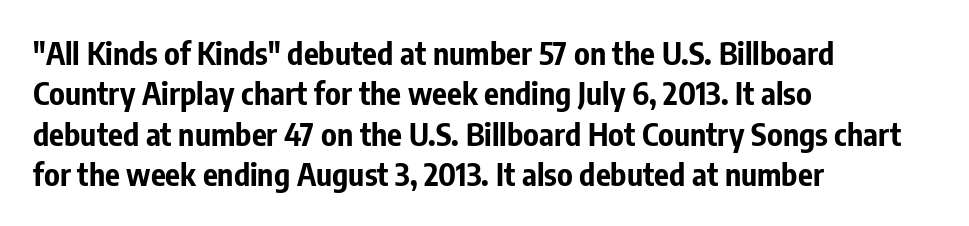
The gap between lines stays unmarked. A typesetter would mark this as roman, not italic. Thick stems and heavy bowls — unmistakably bold. Looks like regular typesetting: each glyph gets only the width it needs.
